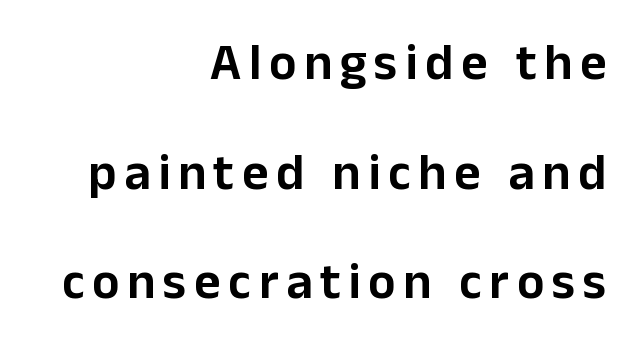
Q: Is the text italic (slanted)? A: No, it is upright.
Q: Is the typeface a serif or a sans-serif typeface? A: Sans-serif.
Q: Is the text underlined? A: No.
Q: How is the paragraph aligned? A: Right-aligned.
Q: Is the spacing between lines tight, normal or loose? A: Loose.
Q: Width (condensed, normal, or wide)? A: Normal.
Q: Stroke contrast? A: Low.
Q: x-height? A: Medium.
Q: Monospaced? A: No.
